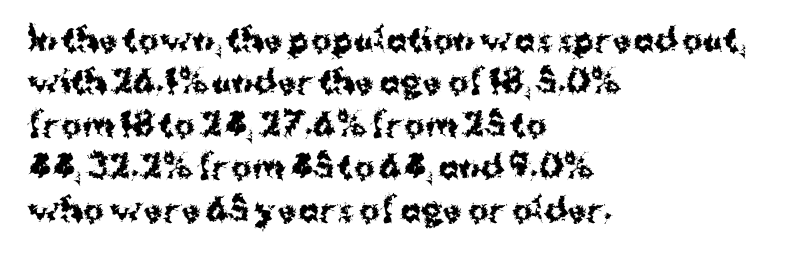
Q: Is the text bold? A: Yes.
Q: Is the text italic (slanted)? A: No, it is upright.
Q: Is the typeface a serif or a sans-serif typeface? A: Sans-serif.
Q: Is the text underlined? A: No.
Q: How is the paragraph aligned? A: Left-aligned.
Q: Is the spacing between letters normal or unusually wide? A: Normal.
Q: Is the spacing between lines tight, normal or loose? A: Normal.
Q: Width (condensed, normal, or wide)? A: Normal.
Q: Stroke contrast? A: Medium.
Q: x-height? A: Medium.
Q: Monospaced? A: No.
